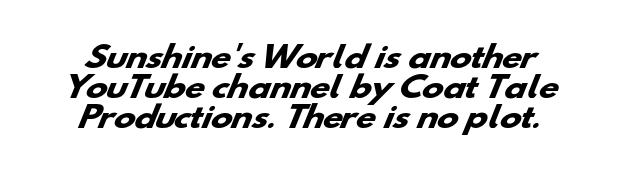
{"serif": "no", "bold": "yes", "weight": "heavy", "width": "wide", "stroke_contrast": "low", "x_height": "small", "monospaced": "no", "underline": "no", "line_spacing": "tight", "line_spacing_ratio": 1.04, "letter_spacing": "normal", "letter_spacing_em": 0.0, "glyph_px": 29}
